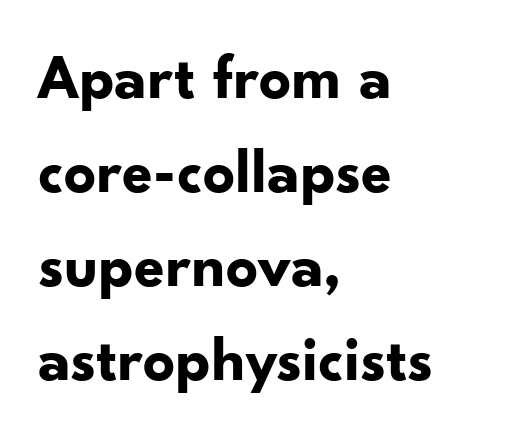
Q: Is the text bold? A: Yes.
Q: Is the text italic (slanted)? A: No, it is upright.
Q: Is the typeface a serif or a sans-serif typeface? A: Sans-serif.
Q: Is the text underlined? A: No.
Q: How is the paragraph aligned? A: Left-aligned.
Q: Is the spacing between letters normal or unusually wide? A: Normal.
Q: Is the spacing between lines tight, normal or loose? A: Normal.
Q: Width (condensed, normal, or wide)? A: Normal.
Q: Stroke contrast? A: Low.
Q: x-height? A: Small.
Q: Monospaced? A: No.
